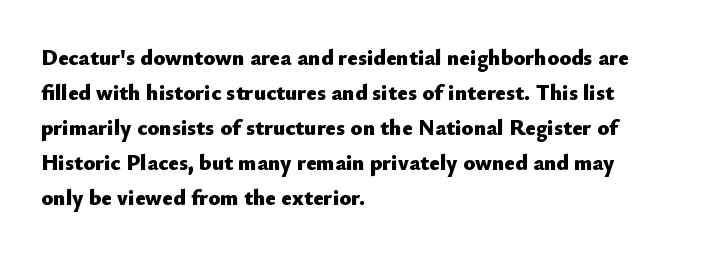
Q: Is the text bold? A: Yes.
Q: Is the text italic (slanted)? A: No, it is upright.
Q: Is the text underlined? A: No.
Q: How is the paragraph aligned? A: Left-aligned.
Q: Is the spacing between letters normal or unusually wide? A: Normal.
Q: Is the spacing between lines tight, normal or loose? A: Normal.
